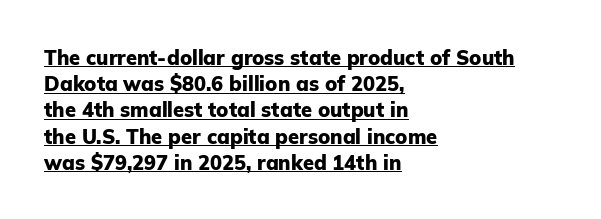
{"italic": "no", "bold": "yes", "underline": "yes", "align": "left", "line_spacing": "normal", "line_spacing_ratio": 1.31, "letter_spacing": "normal", "letter_spacing_em": 0.0, "glyph_px": 20}
